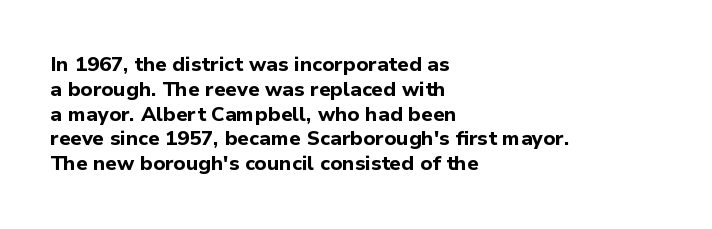
Line starts are locked; line ends wander. Tracking value appears to be zero — textbook default spacing. Style check: upright. Rule under the text: the space is simply empty. Heavy-handed strokes throughout: this text is bold.
